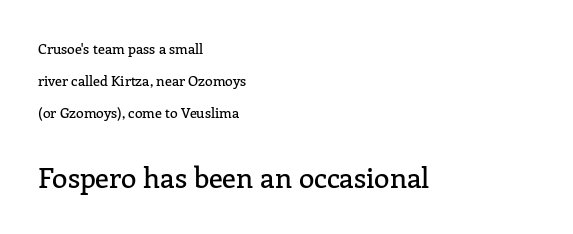
Q: Is the text italic (slanted)? A: No, it is upright.
Q: Is the typeface a serif or a sans-serif typeface? A: Serif.
Q: Is the text underlined? A: No.
Q: How is the paragraph aligned? A: Left-aligned.
Q: Is the spacing between letters normal or unusually wide? A: Normal.
Q: Is the spacing between lines tight, normal or loose? A: Loose.
Q: Which block of text is set in a larger size, the first (top) or the second (bottom)? A: The second (bottom) one.
Q: Width (condensed, normal, or wide)? A: Normal.
Q: Stroke contrast? A: Low.
Q: x-height? A: Medium.
Q: Monospaced? A: No.
